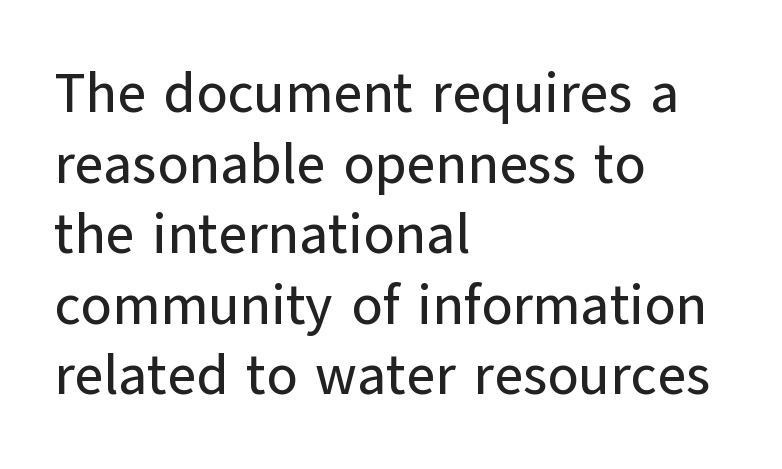
The image shows 56 px sans-serif type, upright; set left-aligned, normal line spacing (1.26x), normal letter spacing, not underlined; low stroke contrast and a medium x-height.
